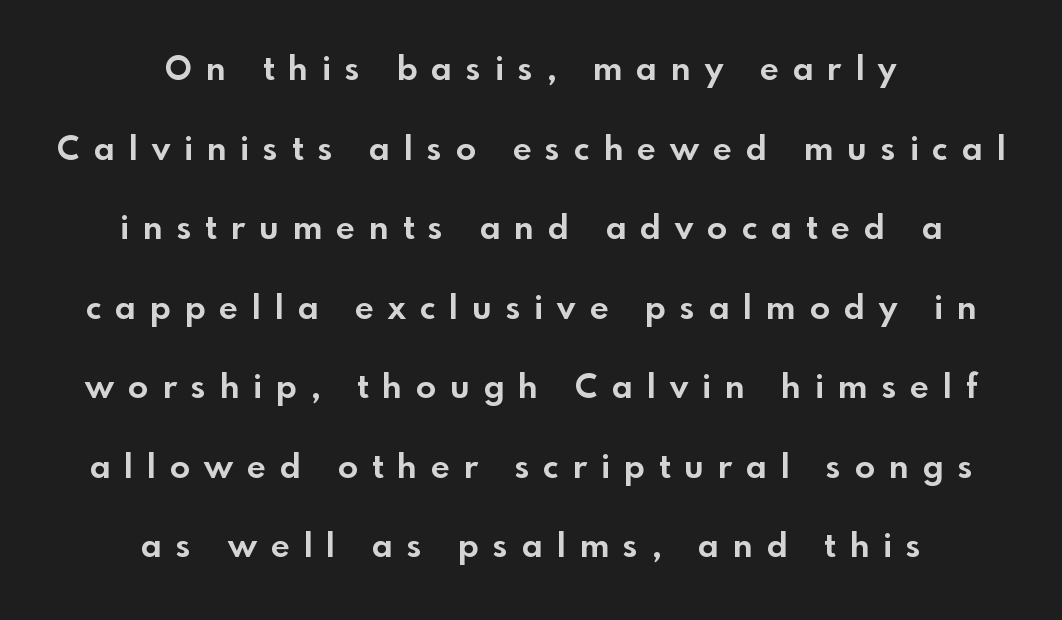
Plenty of ink on the page — the face is bold. Note: no serifs on the glyphs. This is the regular roman posture of the typeface. Both edges are ragged and mirror each other, which tells us the setting is centered. The foot of each line stays bare and open. You could not count columns in this text — the font is proportionally spaced.
